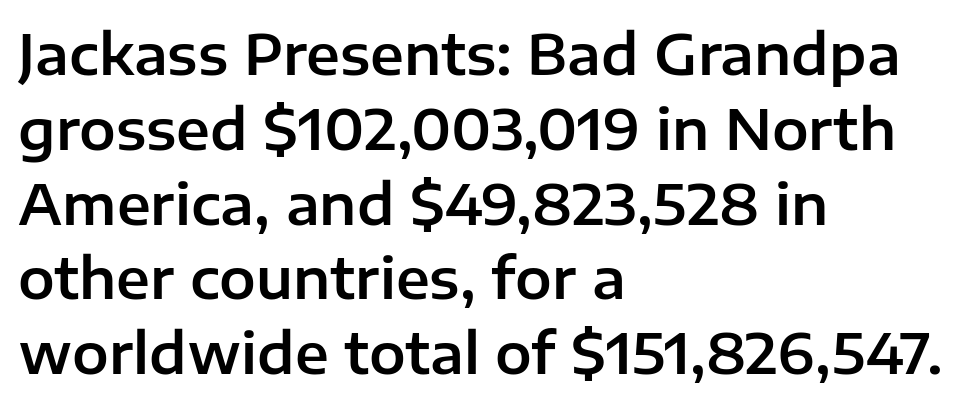
This block has exactly the height ordinary leading produces. Note: no serifs on the glyphs. All the whitespace from short lines collects on the right. Compared with typical body copy, the letter spacing here is the same. Is there any slant? The stems are plumb. Is this a fixed-width face? No — the glyphs have proportional, varying widths.
